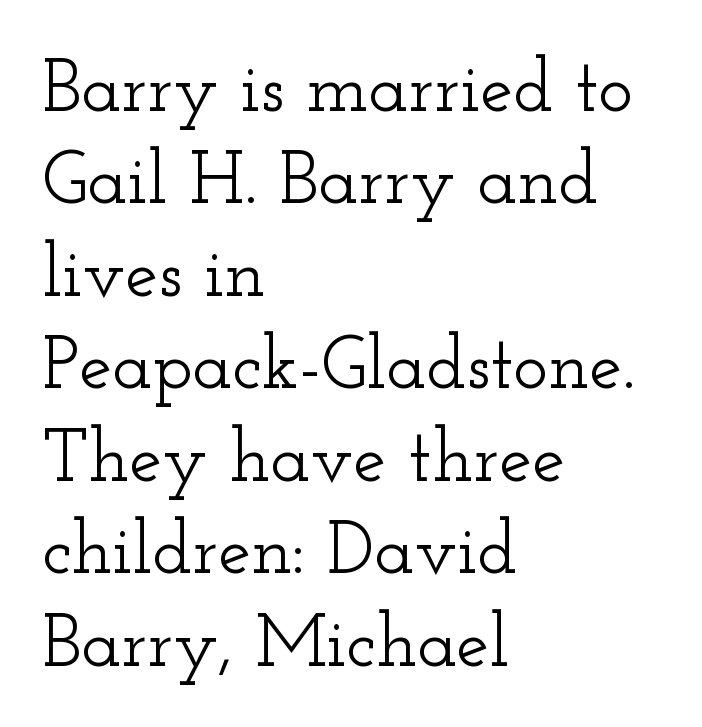
A student would call this left alignment; a typographer would say flush left, rag right. Standard letterfit; no display-style spreading of the glyphs. The passage shown is typed in a proportional face where columns would drift. Anything drawn beneath the words? Only blank space. In terms of posture, this sample is upright.
